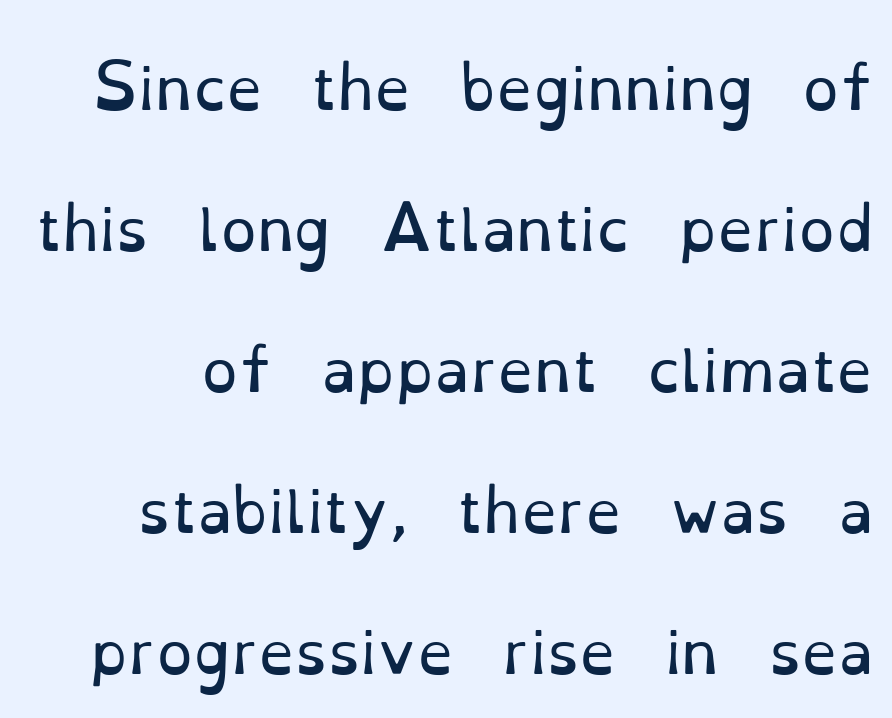
Q: Is the text bold? A: No.
Q: Is the text italic (slanted)? A: No, it is upright.
Q: Is the typeface a serif or a sans-serif typeface? A: Serif.
Q: Is the text underlined? A: No.
Q: Is the spacing between letters normal or unusually wide? A: Normal.
Q: Is the spacing between lines tight, normal or loose? A: Loose.
Q: Width (condensed, normal, or wide)? A: Normal.
Q: Stroke contrast? A: Low.
Q: x-height? A: Small.
Q: Monospaced? A: No.
